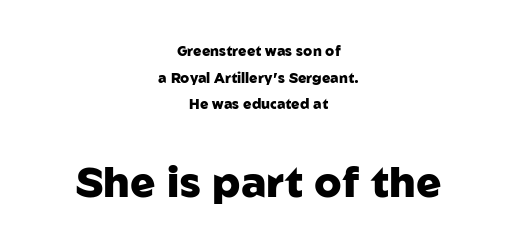
The image shows 42 px heavy sans-serif type, upright; set centered, loose line spacing (1.9x), normal letter spacing, not underlined; the second (bottom) block is 3.0x larger; low stroke contrast and a medium x-height.
